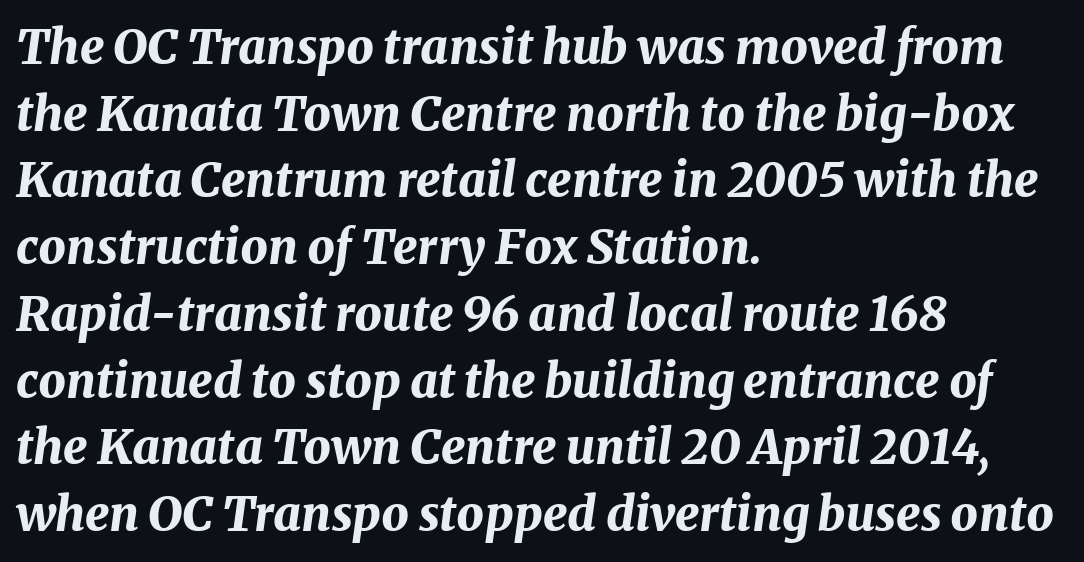
The image shows 48 px bold type, italic (leaning right); set left-aligned, normal line spacing (1.39x), normal letter spacing, not underlined; medium stroke contrast and a medium x-height.
